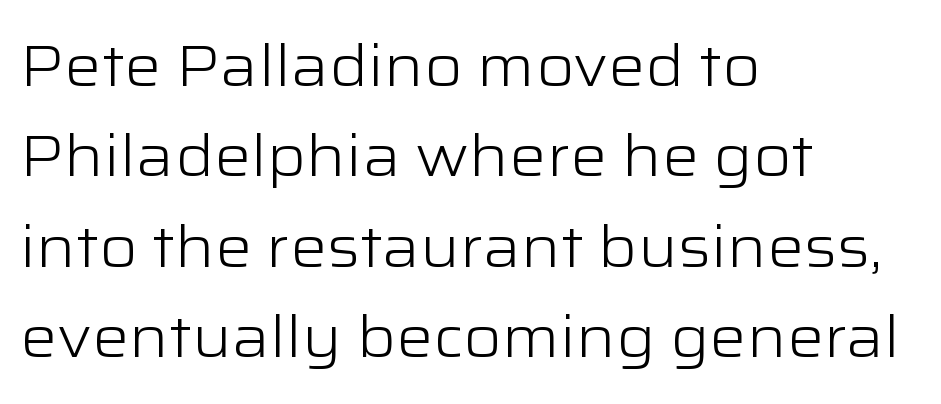
Q: Is the text bold? A: No.
Q: Is the text italic (slanted)? A: No, it is upright.
Q: Is the typeface a serif or a sans-serif typeface? A: Sans-serif.
Q: Is the text underlined? A: No.
Q: How is the paragraph aligned? A: Left-aligned.
Q: Is the spacing between letters normal or unusually wide? A: Normal.
Q: Is the spacing between lines tight, normal or loose? A: Normal.
Q: Width (condensed, normal, or wide)? A: Wide.
Q: Stroke contrast? A: Low.
Q: x-height? A: Medium.
Q: Monospaced? A: No.
